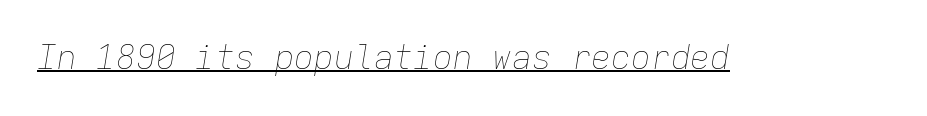
{"italic": "yes", "lean": "right", "slant_degrees": 9, "bold": "no", "weight": "thin", "width": "normal", "stroke_contrast": "low", "x_height": "medium", "monospaced": "yes", "underline": "yes", "letter_spacing": "normal", "letter_spacing_em": 0.0, "glyph_px": 33}
